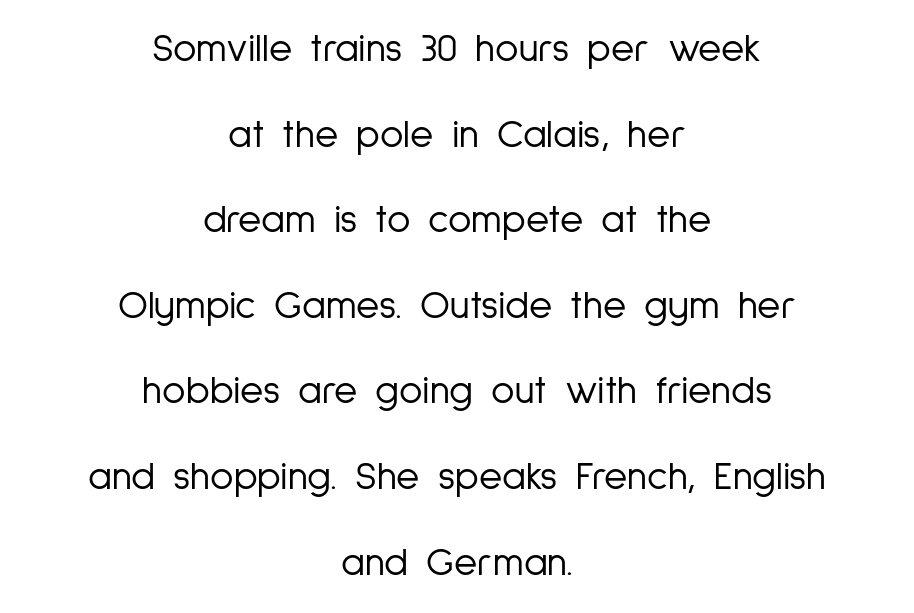
Q: Is the text bold? A: No.
Q: Is the text italic (slanted)? A: No, it is upright.
Q: Is the typeface a serif or a sans-serif typeface? A: Sans-serif.
Q: Is the text underlined? A: No.
Q: How is the paragraph aligned? A: Centered.
Q: Is the spacing between letters normal or unusually wide? A: Normal.
Q: Is the spacing between lines tight, normal or loose? A: Loose.
Q: Width (condensed, normal, or wide)? A: Condensed.
Q: Stroke contrast? A: Low.
Q: x-height? A: Medium.
Q: Monospaced? A: No.
